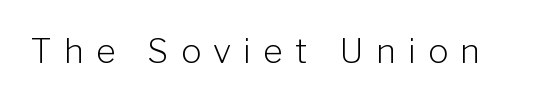
Q: Is the text bold? A: No.
Q: Is the text italic (slanted)? A: No, it is upright.
Q: Is the typeface a serif or a sans-serif typeface? A: Sans-serif.
Q: Is the text underlined? A: No.
Q: Is the spacing between letters normal or unusually wide? A: Unusually wide.
Q: Width (condensed, normal, or wide)? A: Normal.
Q: Stroke contrast? A: Low.
Q: x-height? A: Medium.
Q: Monospaced? A: No.
